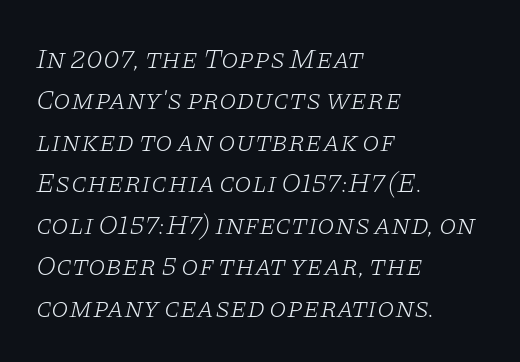
Tracking here is standard; glyphs follow each other at the usual distance. Typeset ragged right — the left edge is the straight one. Here the designer chose a conventional face with non-uniform glyph widths. Nobody drew a line under any word here.
